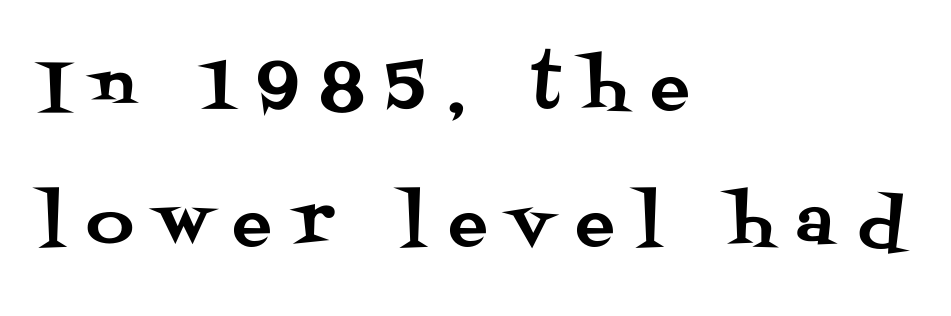
One glance says open: line gaps are wider than usual. Honestly, the letter spacing is so wide it's the main thing you notice. Is the block centered? No — it sits flush against the left margin. Each row of text sits above clean, open space.
